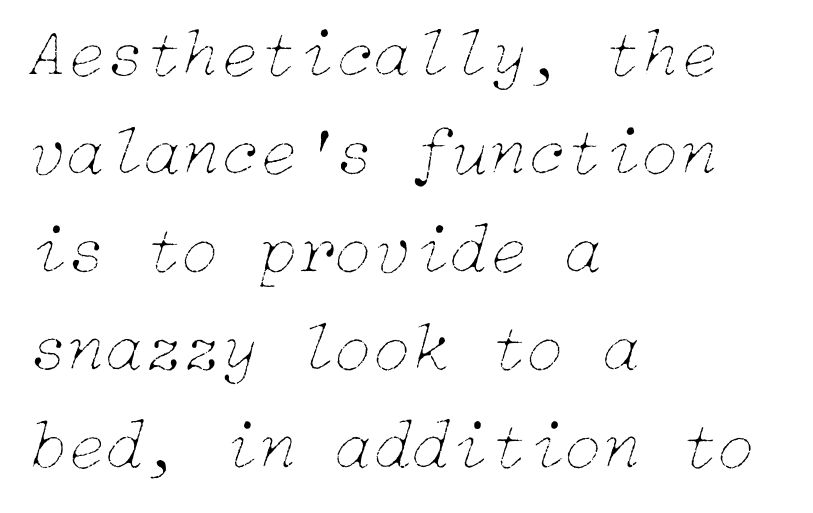
Quick note: italic. Vertically, the passage feels balanced, rows spaced as you'd expect. Is the type heavy? It reads as light-to-regular instead. All the whitespace from short lines collects on the right. Spacing between characters is what you'd get straight out of the box. The words here are not underlined.
